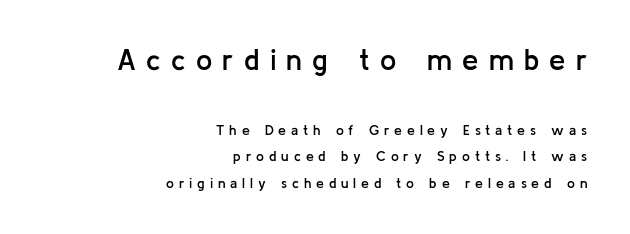
The tracking reads as deliberately expanded to a designer's eye. Casual observation: everything's shoved over to the right. The type sits square on the baseline with zero lean. As a designer I'd log this as weight 600, semibold. Note: no serifs on the glyphs.
